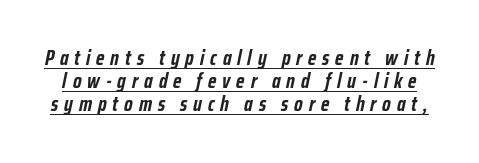
The font is running at its bold setting. The gaps between neighbouring characters are conspicuously large. Tightly led — the rows are bunched. When letters slant like this, we call the style italic. In designer terms, the underline attribute is active on this setting.
